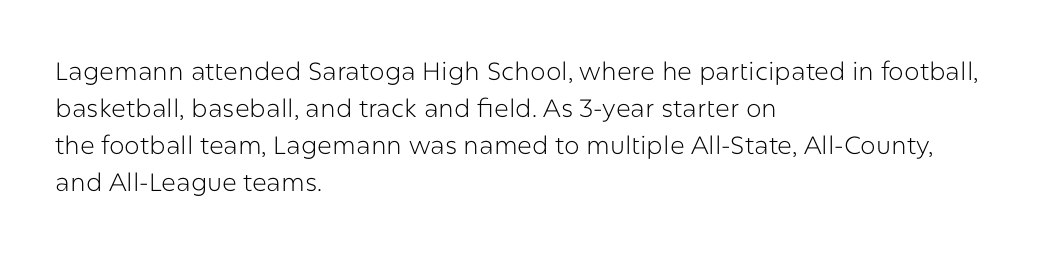
Q: Is the text bold? A: No.
Q: Is the text italic (slanted)? A: No, it is upright.
Q: Is the text underlined? A: No.
Q: How is the paragraph aligned? A: Left-aligned.
Q: Is the spacing between letters normal or unusually wide? A: Normal.
Q: Is the spacing between lines tight, normal or loose? A: Normal.
